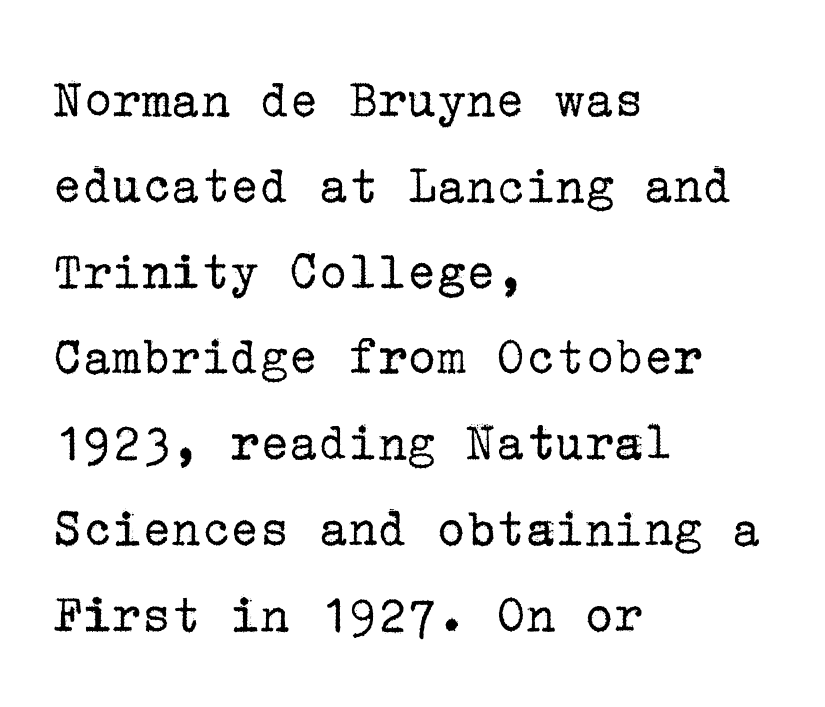
Q: Is the text bold? A: No.
Q: Is the text italic (slanted)? A: No, it is upright.
Q: Is the typeface a serif or a sans-serif typeface? A: Serif.
Q: Is the text underlined? A: No.
Q: How is the paragraph aligned? A: Left-aligned.
Q: Is the spacing between letters normal or unusually wide? A: Normal.
Q: Is the spacing between lines tight, normal or loose? A: Normal.
Q: Width (condensed, normal, or wide)? A: Normal.
Q: Stroke contrast? A: Low.
Q: x-height? A: Medium.
